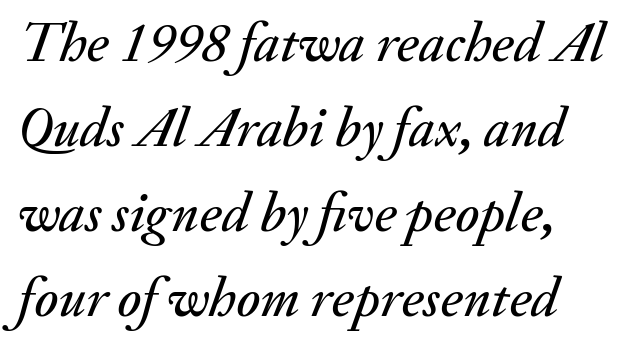
Q: Is the text italic (slanted)? A: Yes, it leans right by about 20 degrees.
Q: Is the text underlined? A: No.
Q: How is the paragraph aligned? A: Left-aligned.
Q: Is the spacing between letters normal or unusually wide? A: Normal.
Q: Is the spacing between lines tight, normal or loose? A: Normal.
Q: Width (condensed, normal, or wide)? A: Normal.
Q: Stroke contrast? A: Medium.
Q: x-height? A: Small.
Q: Monospaced? A: No.
